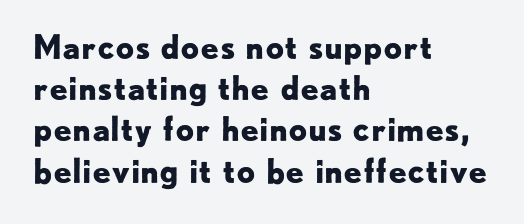
The image shows 33 px bold sans-serif type, upright; set left-aligned, normal line spacing (1.25x), normal letter spacing, not underlined; low stroke contrast and a small x-height.
